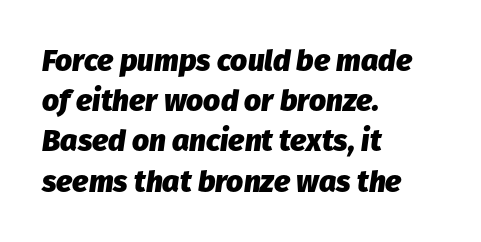
Q: Is the text bold? A: Yes.
Q: Is the text italic (slanted)? A: Yes, it leans right by about 8 degrees.
Q: Is the text underlined? A: No.
Q: How is the paragraph aligned? A: Left-aligned.
Q: Is the spacing between letters normal or unusually wide? A: Normal.
Q: Is the spacing between lines tight, normal or loose? A: Normal.
Q: Width (condensed, normal, or wide)? A: Normal.
Q: Stroke contrast? A: Low.
Q: x-height? A: Medium.
Q: Monospaced? A: No.
